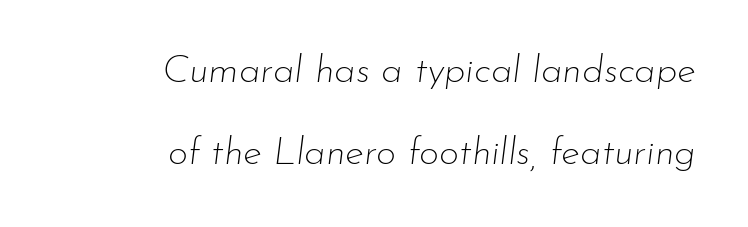
Q: Is the text bold? A: No.
Q: Is the text italic (slanted)? A: Yes, it leans right by about 7 degrees.
Q: Is the text underlined? A: No.
Q: How is the paragraph aligned? A: Right-aligned.
Q: Is the spacing between letters normal or unusually wide? A: Normal.
Q: Is the spacing between lines tight, normal or loose? A: Loose.
Q: Width (condensed, normal, or wide)? A: Normal.
Q: Stroke contrast? A: Low.
Q: x-height? A: Small.
Q: Monospaced? A: No.
